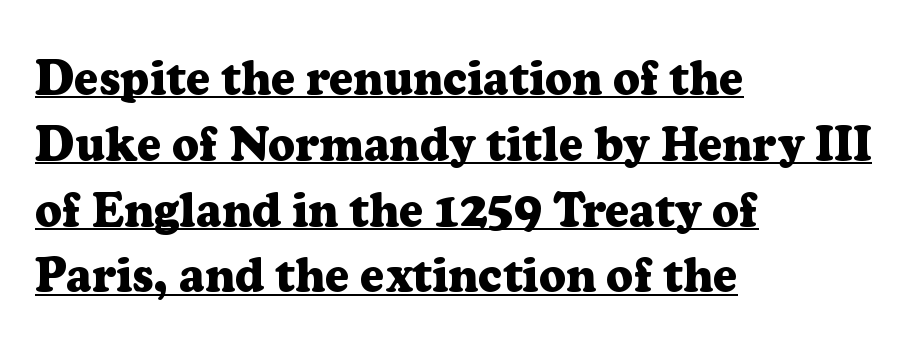
{"serif": "yes", "italic": "no", "bold": "yes", "weight": "heavy", "width": "normal", "stroke_contrast": "low", "x_height": "medium", "monospaced": "no", "underline": "yes", "align": "left", "line_spacing": "normal", "line_spacing_ratio": 1.4, "letter_spacing": "normal", "letter_spacing_em": 0.0, "glyph_px": 47}
